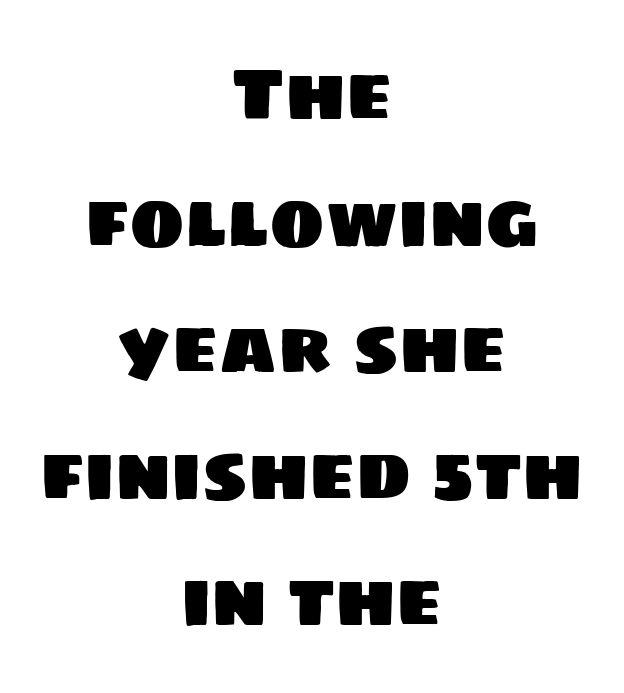
The image shows 74 px sans-serif type; set centered, line spacing 1.71x, normal letter spacing, not underlined; low stroke contrast and a large x-height.
